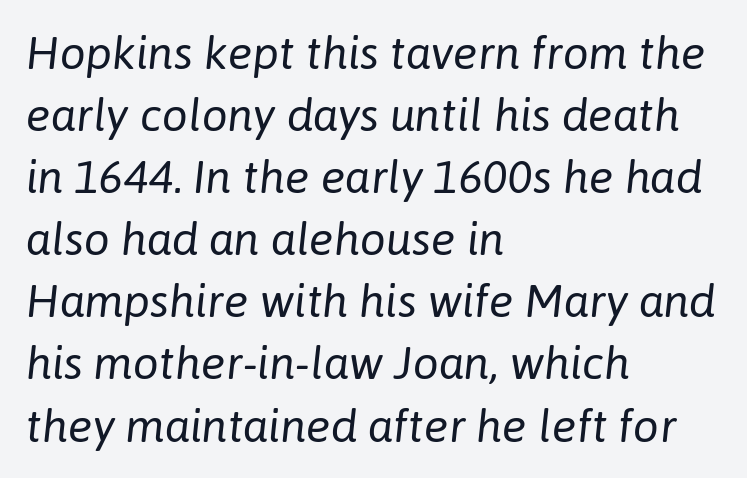
Q: Is the text bold? A: No.
Q: Is the text italic (slanted)? A: Yes, it leans right by about 6 degrees.
Q: Is the text underlined? A: No.
Q: How is the paragraph aligned? A: Left-aligned.
Q: Is the spacing between letters normal or unusually wide? A: Normal.
Q: Is the spacing between lines tight, normal or loose? A: Normal.
Q: Width (condensed, normal, or wide)? A: Normal.
Q: Stroke contrast? A: Low.
Q: x-height? A: Medium.
Q: Monospaced? A: No.
